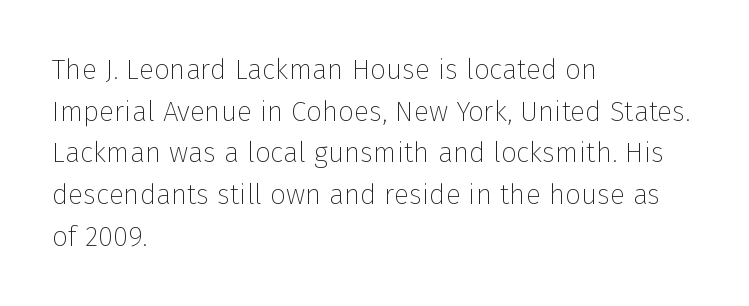
Q: Is the text bold? A: No.
Q: Is the text italic (slanted)? A: No, it is upright.
Q: Is the typeface a serif or a sans-serif typeface? A: Sans-serif.
Q: Is the text underlined? A: No.
Q: How is the paragraph aligned? A: Left-aligned.
Q: Is the spacing between letters normal or unusually wide? A: Normal.
Q: Is the spacing between lines tight, normal or loose? A: Normal.
Q: Width (condensed, normal, or wide)? A: Normal.
Q: Stroke contrast? A: Low.
Q: x-height? A: Medium.
Q: Monospaced? A: No.
